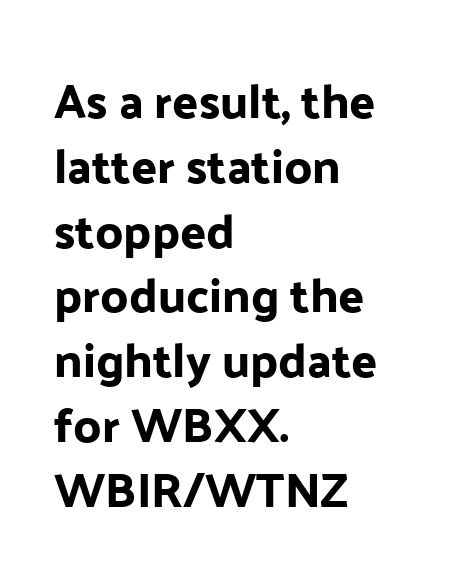
The image shows 48 px sans-serif type, upright; set left-aligned, normal line spacing (1.35x), normal letter spacing, not underlined; low stroke contrast and a medium x-height.
